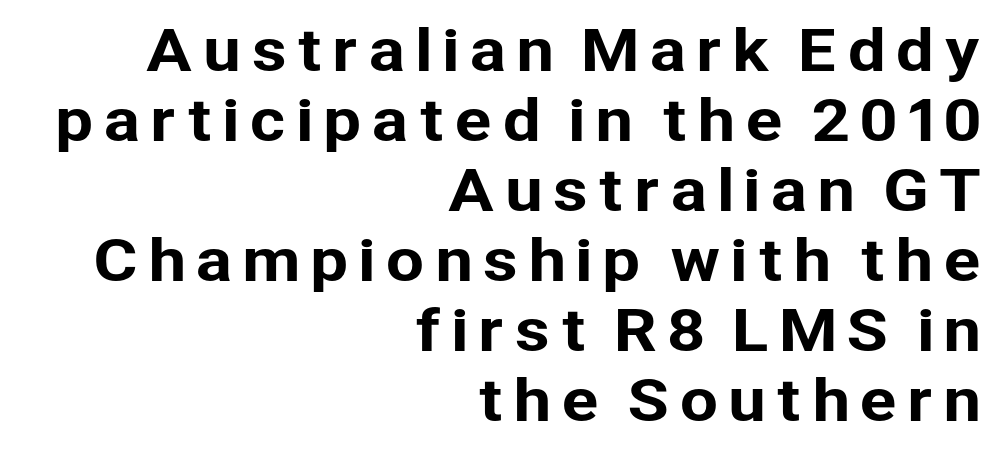
The image shows 56 px sans-serif type, upright; set right-aligned, normal line spacing (1.25x), not underlined; low stroke contrast and a medium x-height.
